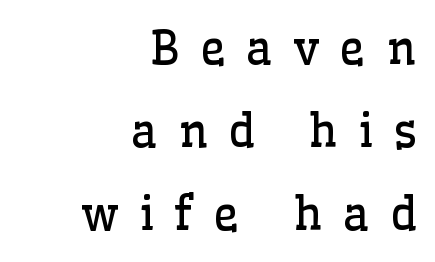
{"serif": "yes", "italic": "no", "bold": "no", "weight": "regular", "width": "normal", "stroke_contrast": "low", "x_height": "medium", "monospaced": "no", "underline": "no", "align": "right", "line_spacing_ratio": 1.85, "letter_spacing": "wide", "letter_spacing_em": 0.45, "glyph_px": 45}
